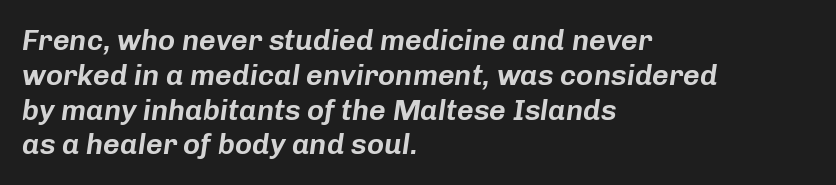
The image shows 29 px text type, italic (leaning right); set left-aligned, line spacing 1.2x, normal letter spacing, not underlined; low stroke contrast and a medium x-height.
